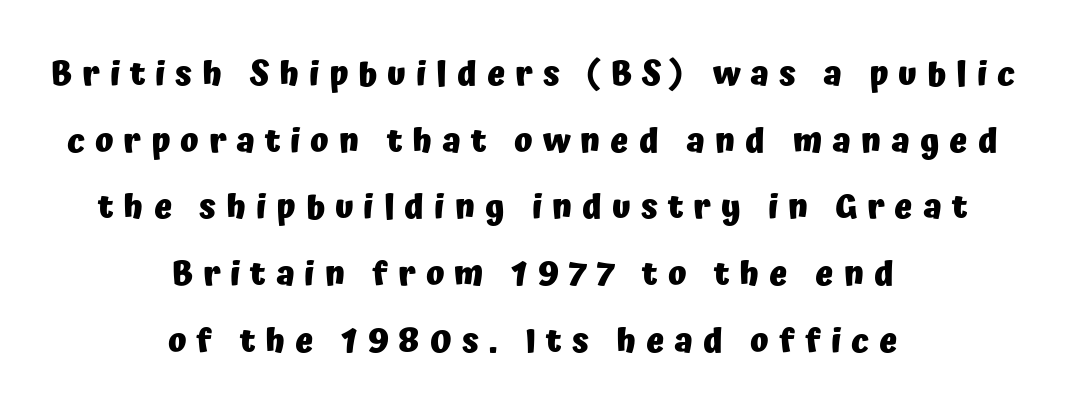
Q: Is the text bold? A: Yes.
Q: Is the text italic (slanted)? A: No, it is upright.
Q: Is the typeface a serif or a sans-serif typeface? A: Sans-serif.
Q: Is the text underlined? A: No.
Q: How is the paragraph aligned? A: Centered.
Q: Is the spacing between letters normal or unusually wide? A: Unusually wide.
Q: Is the spacing between lines tight, normal or loose? A: Loose.
Q: Width (condensed, normal, or wide)? A: Normal.
Q: Stroke contrast? A: Low.
Q: x-height? A: Medium.
Q: Monospaced? A: No.
